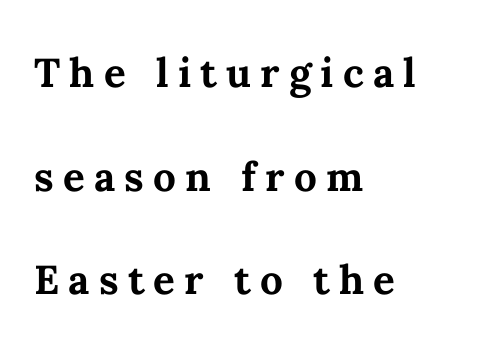
The passage shown stacks its lines with a broad gap. Left-aligned paragraph, ragged on the right. Posture: vertical. Proportional: the letters do not fall into vertical columns. Plenty of ink on the page — the face is bold. A bare baseline throughout the passage.
